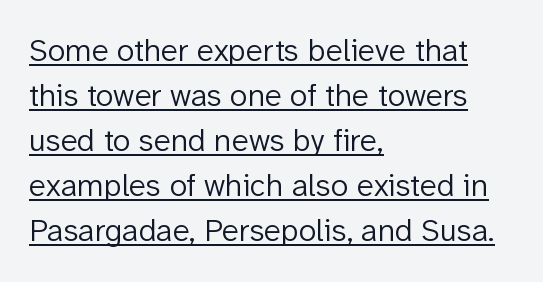
The image shows 32 px light sans-serif type, upright; set left-aligned, normal line spacing (1.41x), normal letter spacing, underlined; low stroke contrast and a medium x-height.
